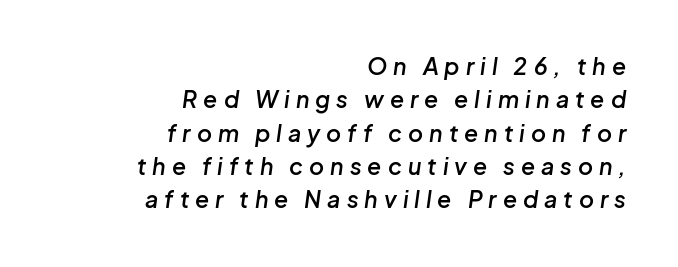
The passage is arranged like a letterhead date or caption credit — flush right. This sample uses expanded letter spacing, leaving extra air between glyphs. The font is running at a semibold setting, under full bold. Students, observe: this is what conventionally led text looks like. Looking at the ascenders, they clearly lean.
